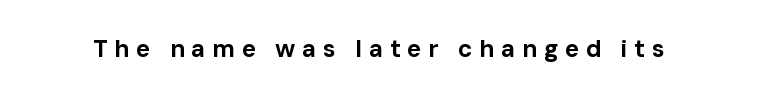
The horizontal fit of the characters is loose and conspicuously gappy. Bare-footed words on every line. Notice how thick the strokes are: this is what a full bold looks like. Every character sits straight up, as roman type does.
